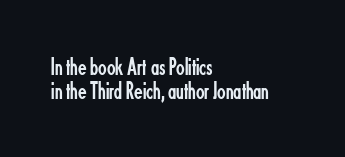
The image shows 25 px text type, upright; set left-aligned, tight line spacing (0.98x), normal letter spacing, not underlined.
